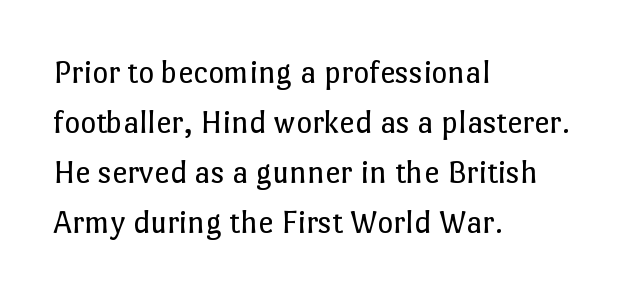
{"italic": "no", "bold": "no", "weight": "regular", "width": "normal", "stroke_contrast": "low", "x_height": "medium", "monospaced": "no", "underline": "no", "align": "left", "line_spacing": "normal", "line_spacing_ratio": 1.47, "letter_spacing": "normal", "letter_spacing_em": 0.0, "glyph_px": 34}
